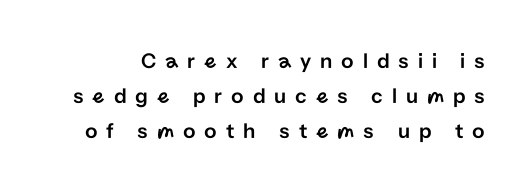
{"italic": "no", "underline": "no", "line_spacing": "normal", "line_spacing_ratio": 1.58, "letter_spacing": "wide", "letter_spacing_em": 0.4, "glyph_px": 22}
